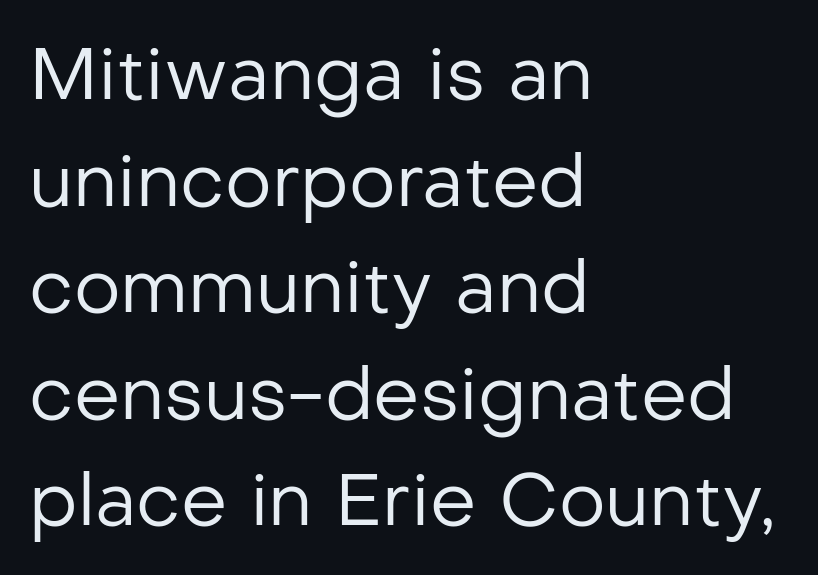
{"serif": "no", "italic": "no", "bold": "no", "weight": "regular", "width": "normal", "stroke_contrast": "low", "x_height": "medium", "monospaced": "no", "underline": "no", "align": "left", "line_spacing": "normal", "line_spacing_ratio": 1.46, "letter_spacing": "normal", "letter_spacing_em": 0.0, "glyph_px": 73}
